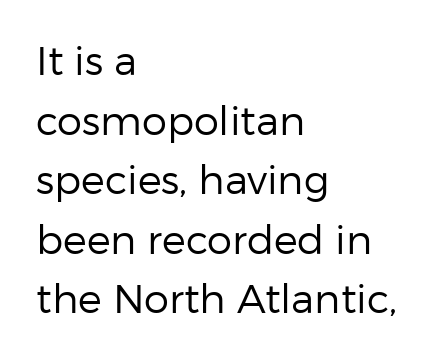
Q: Is the text bold? A: No.
Q: Is the text italic (slanted)? A: No, it is upright.
Q: Is the typeface a serif or a sans-serif typeface? A: Sans-serif.
Q: Is the text underlined? A: No.
Q: How is the paragraph aligned? A: Left-aligned.
Q: Is the spacing between letters normal or unusually wide? A: Normal.
Q: Is the spacing between lines tight, normal or loose? A: Normal.
Q: Width (condensed, normal, or wide)? A: Normal.
Q: Stroke contrast? A: Low.
Q: x-height? A: Medium.
Q: Monospaced? A: No.
